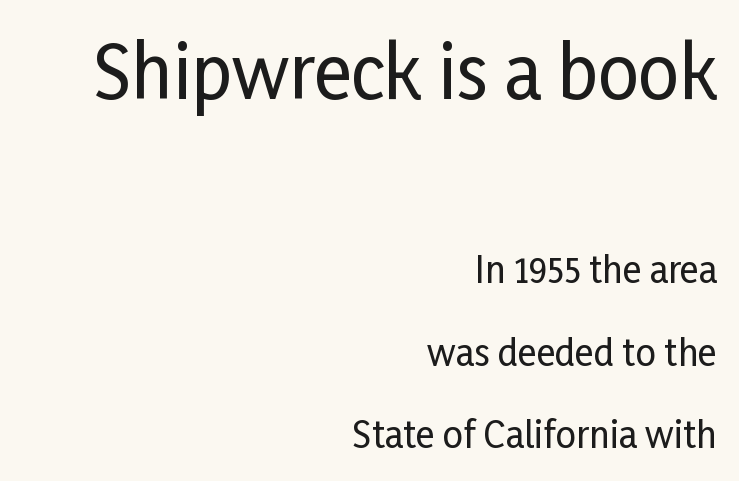
The letters advance in unequal steps, a hallmark of proportional type. The letters stand straight up with perfectly vertical stems. The passage shown has conventional tracking throughout. This rendering features lettering with no underline. Caption: multi-line text, flush right, ragged left.
